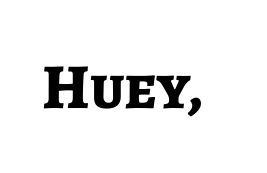
Is the letter spacing exaggerated? No — it looks like the ordinary default. Honestly, there is no underline to notice here at all. Is this a fixed-width face? No — the glyphs have proportional, varying widths. This sample uses a sans-serif face. Every character sits straight up, as roman type does.
